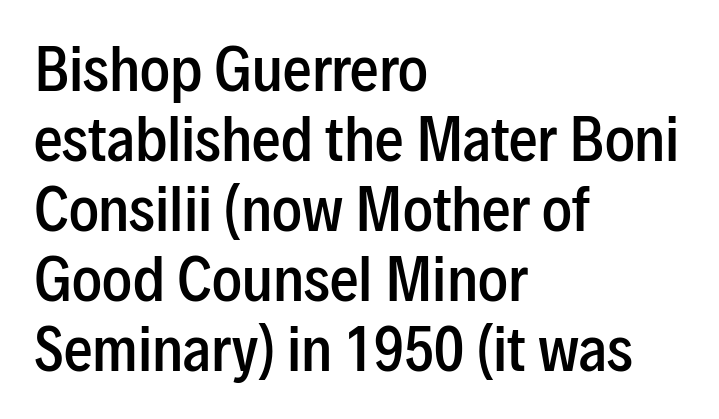
Q: Is the text bold? A: Semi-bold.
Q: Is the text italic (slanted)? A: No, it is upright.
Q: Is the typeface a serif or a sans-serif typeface? A: Sans-serif.
Q: Is the text underlined? A: No.
Q: How is the paragraph aligned? A: Left-aligned.
Q: Is the spacing between letters normal or unusually wide? A: Normal.
Q: Width (condensed, normal, or wide)? A: Condensed.
Q: Stroke contrast? A: Low.
Q: x-height? A: Medium.
Q: Monospaced? A: No.
